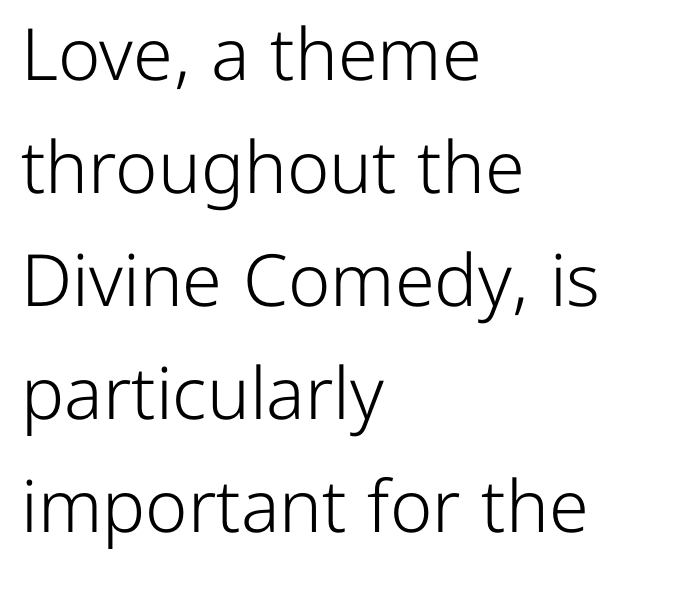
Q: Is the text bold? A: No.
Q: Is the text italic (slanted)? A: No, it is upright.
Q: Is the typeface a serif or a sans-serif typeface? A: Sans-serif.
Q: Is the text underlined? A: No.
Q: How is the paragraph aligned? A: Left-aligned.
Q: Is the spacing between letters normal or unusually wide? A: Normal.
Q: Is the spacing between lines tight, normal or loose? A: Normal.
Q: Width (condensed, normal, or wide)? A: Normal.
Q: Stroke contrast? A: Low.
Q: x-height? A: Medium.
Q: Monospaced? A: No.
